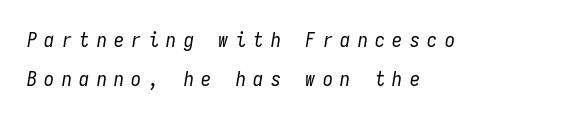
The image shows 20 px text type, italic (leaning right); set left-aligned, loose line spacing (1.94x), unusually wide letter spacing (+0.37 em), not underlined.
